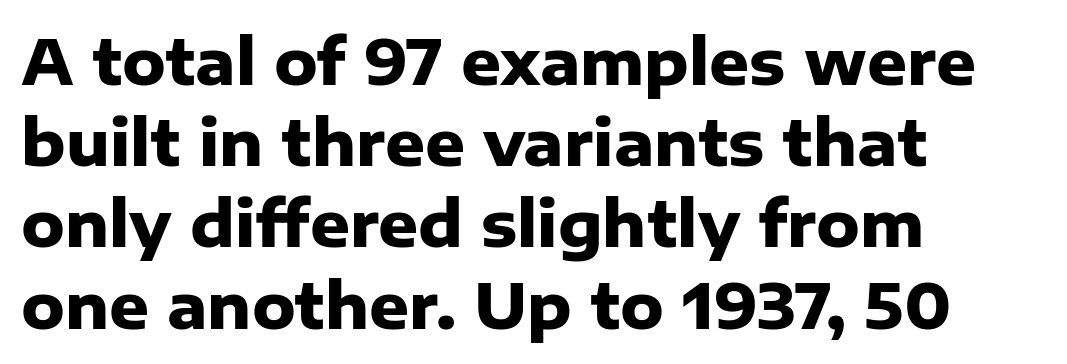
Leading matches the norm, producing a regular column. This rendering uses left alignment, leaving the right contour irregular. The rendering keeps characters at their native spacing. The typeface chosen for these lines omits serifs. Each letter keeps its own natural width here, so spacing adapts to shape.
